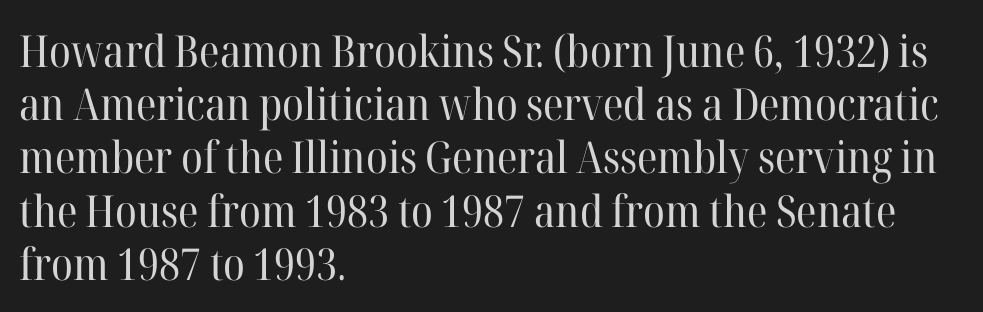
The image shows 44 px regular-weight serif type, upright; set left-aligned, line spacing 1.21x, normal letter spacing, not underlined; high stroke contrast and a medium x-height.
